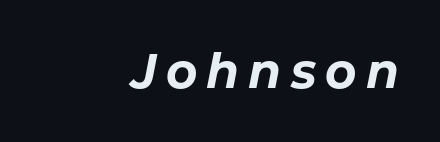
{"italic": "yes", "lean": "right", "slant_degrees": 11, "bold": "yes", "weight": "bold", "width": "normal", "stroke_contrast": "low", "x_height": "medium", "monospaced": "no", "underline": "no", "glyph_px": 48}
